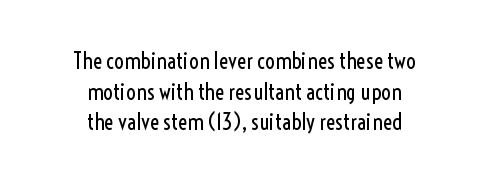
The image shows 22 px text type, upright; set centered, normal line spacing (1.39x), normal letter spacing, not underlined.
